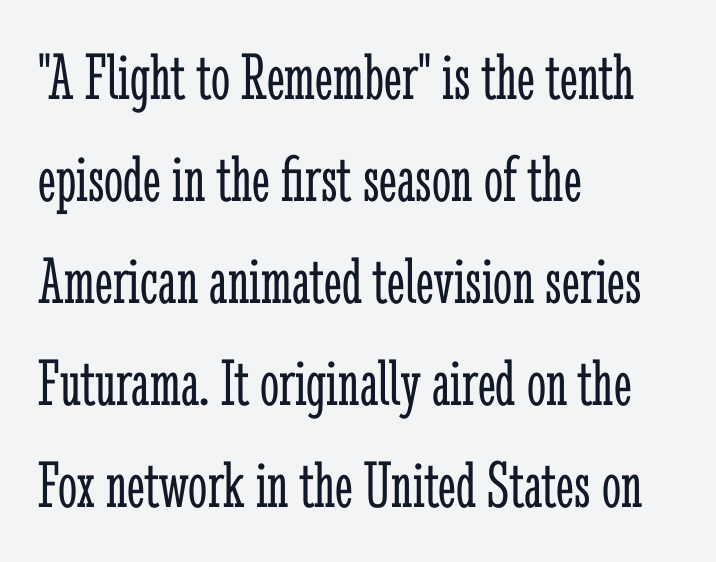
Line starts are locked; line ends wander. Bare-footed words on every line. Compared with typical body copy, the letter spacing here is the same. The passage shown is typeset with a serif family.
